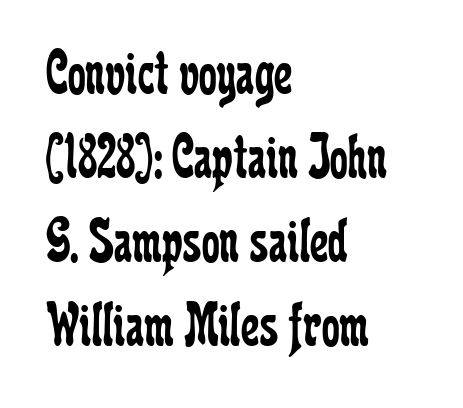
This sample has the flowing, uneven cadence of proportional lettering. This rendering employs a face with finishing strokes, i.e., a serif. Between one letter and the next there's only the usual sliver of space. Posture: upright roman. Weight: in the light-to-regular range. Normally led — the rows are evenly, conventionally spaced.
